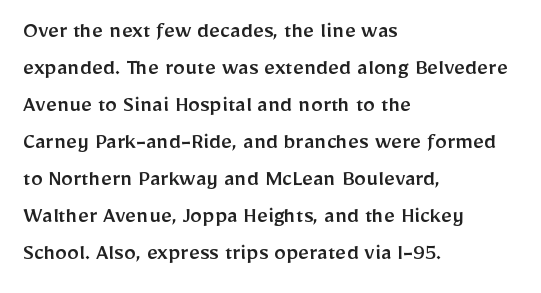
This is roman type, the default non-slanted kind. The lines in this sample share a left origin and differ only in where they stop. Glance below the letters and you will spot only blank space. The line-height multiplier appears to be the usual default. No extra tracking has been applied to these lines.
